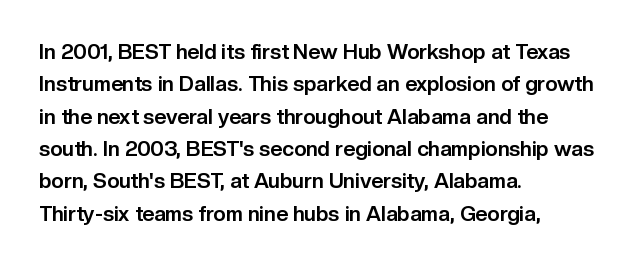
{"italic": "no", "bold": "yes", "underline": "no", "align": "left", "line_spacing": "normal", "line_spacing_ratio": 1.54, "letter_spacing": "normal", "letter_spacing_em": 0.0, "glyph_px": 21}
